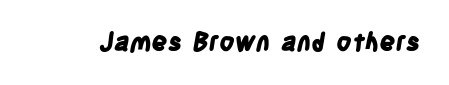
{"bold": "yes", "underline": "no", "letter_spacing": "normal", "letter_spacing_em": 0.0, "glyph_px": 25}
